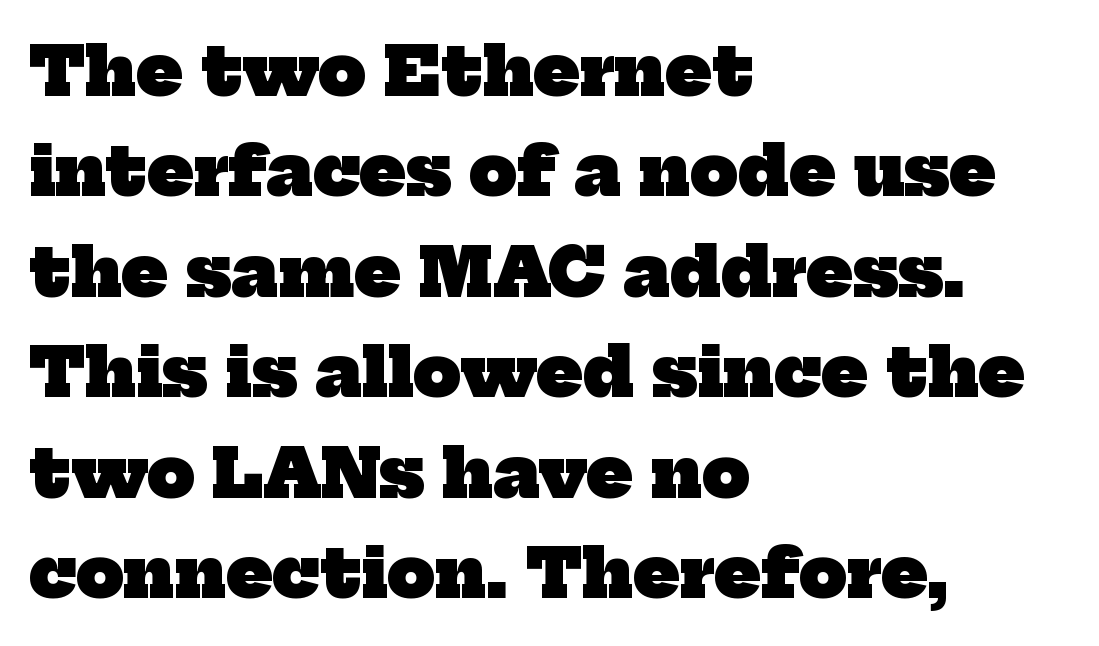
The line-height multiplier appears to be the usual default. These lines are composed in type with serifs. Words float on clear page, feet unadorned. This is heavy type, rendered in bold.
